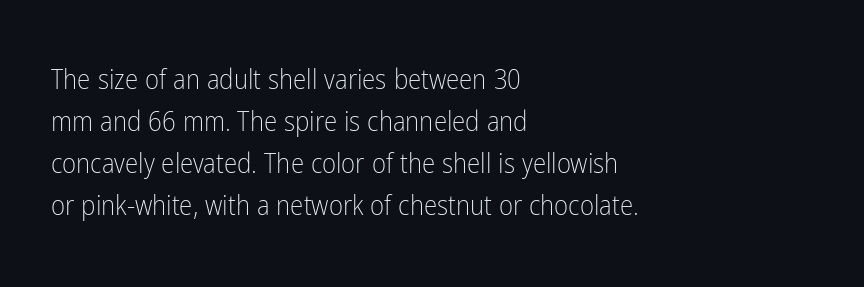
Q: Is the text bold? A: No.
Q: Is the text italic (slanted)? A: No, it is upright.
Q: Is the text underlined? A: No.
Q: How is the paragraph aligned? A: Left-aligned.
Q: Is the spacing between letters normal or unusually wide? A: Normal.
Q: Is the spacing between lines tight, normal or loose? A: Normal.
